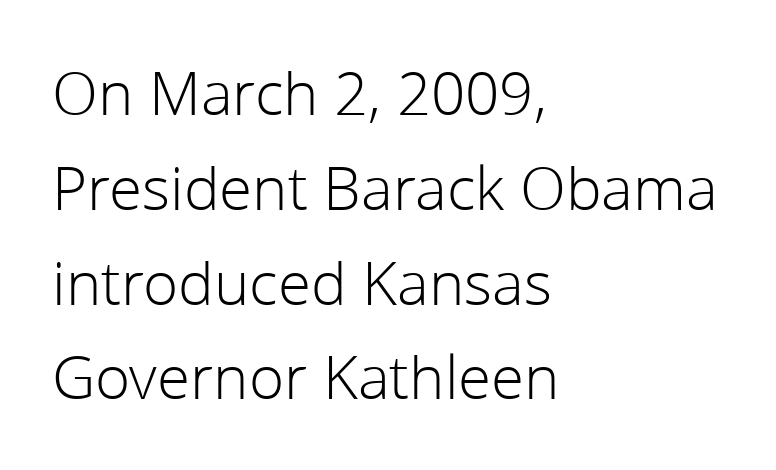
{"serif": "no", "italic": "no", "bold": "no", "weight": "light", "width": "normal", "stroke_contrast": "low", "x_height": "medium", "monospaced": "no", "underline": "no", "align": "left", "line_spacing": "normal", "line_spacing_ratio": 1.58, "letter_spacing": "normal", "letter_spacing_em": 0.0, "glyph_px": 60}
